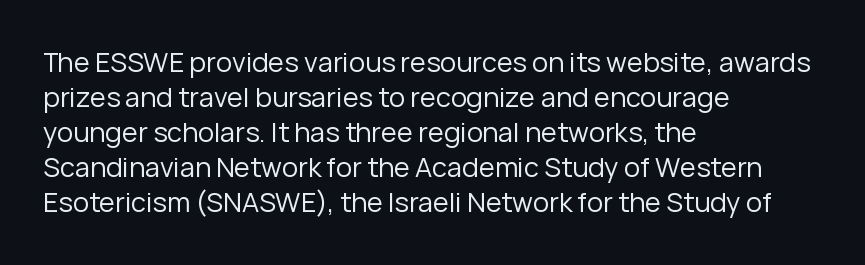
Q: Is the text bold? A: No.
Q: Is the text italic (slanted)? A: No, it is upright.
Q: Is the text underlined? A: No.
Q: How is the paragraph aligned? A: Left-aligned.
Q: Is the spacing between letters normal or unusually wide? A: Normal.
Q: Is the spacing between lines tight, normal or loose? A: Normal.
